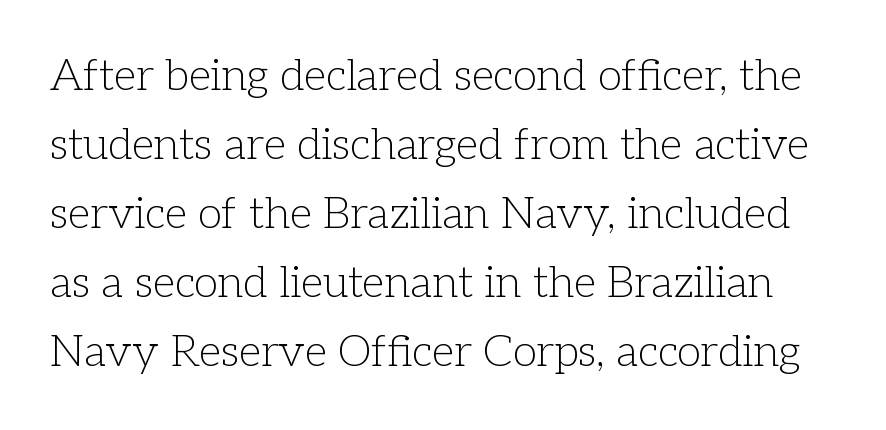
The image shows 44 px light serif type, upright; set normal line spacing (1.57x), normal letter spacing, not underlined; low stroke contrast and a medium x-height.
